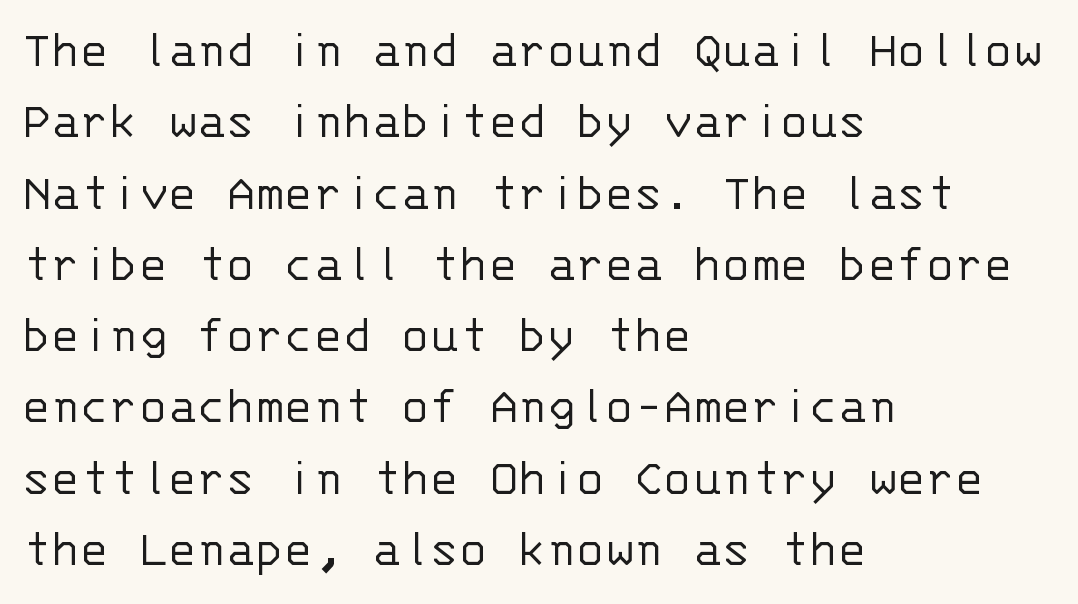
{"serif": "no", "italic": "no", "bold": "no", "weight": "light", "width": "normal", "stroke_contrast": "low", "x_height": "large", "monospaced": "yes", "underline": "no", "align": "left", "line_spacing": "normal", "line_spacing_ratio": 1.32, "letter_spacing": "normal", "letter_spacing_em": 0.0, "glyph_px": 54}
